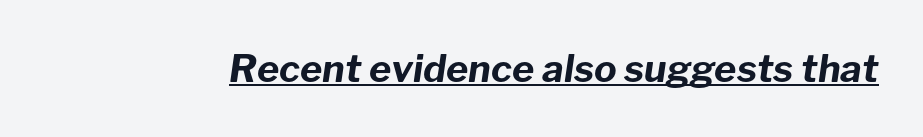
The image shows 38 px bold type, italic (leaning right); set normal letter spacing, underlined; low stroke contrast and a medium x-height.
